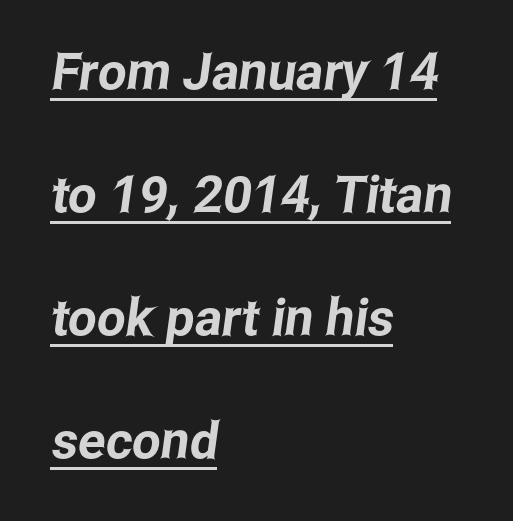
{"serif": "no", "width": "condensed", "stroke_contrast": "low", "x_height": "medium", "monospaced": "no", "underline": "yes", "align": "left", "line_spacing": "loose", "line_spacing_ratio": 2.41, "letter_spacing": "normal", "letter_spacing_em": 0.0, "glyph_px": 51}
